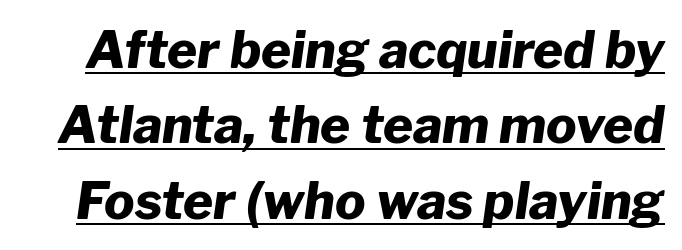
{"italic": "yes", "lean": "right", "slant_degrees": 8, "bold": "yes", "weight": "heavy", "width": "normal", "stroke_contrast": "low", "x_height": "medium", "monospaced": "no", "underline": "yes", "line_spacing": "normal", "line_spacing_ratio": 1.48, "letter_spacing": "normal", "letter_spacing_em": 0.0, "glyph_px": 51}
